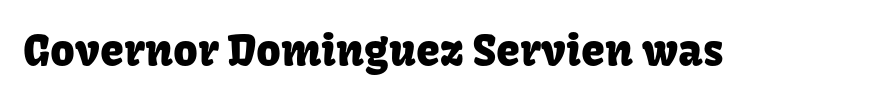
Plain, unruled lines of type. The font's upright variant was chosen for this text. I'd call this a sans setting — the letters go barefoot. Varying glyph widths throughout — classic text-font behaviour. How are the letters spaced? Ordinarily, with no added tracking.
